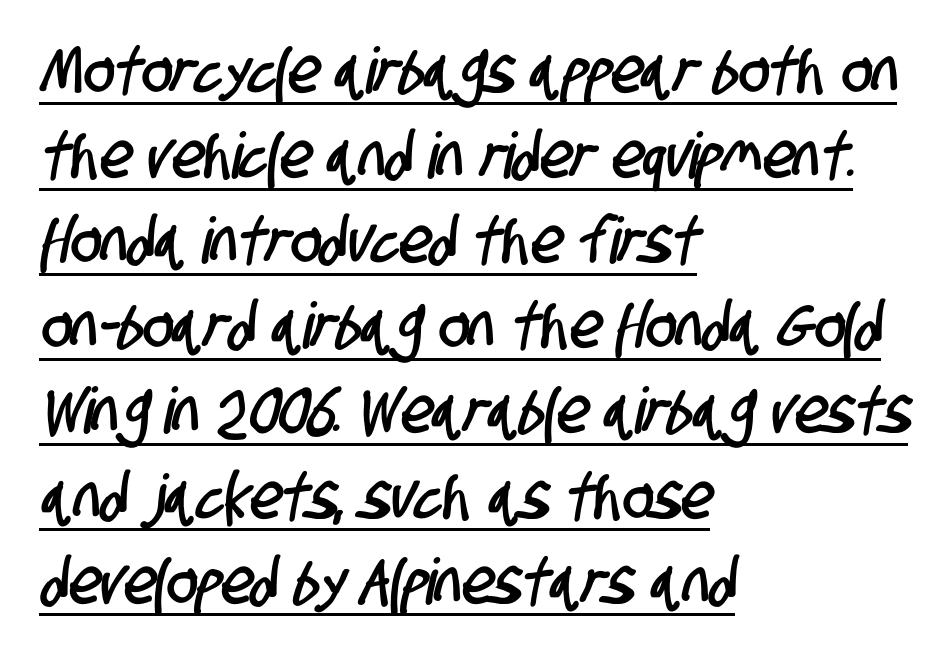
Is the block centered? No — it sits flush against the left margin. Notice how a bar underscores the lettering throughout. Nobody touched the tracking dial on this one. Serif or sans? Sans — the stroke terminals are bare. The line-height multiplier appears to be the usual default.
